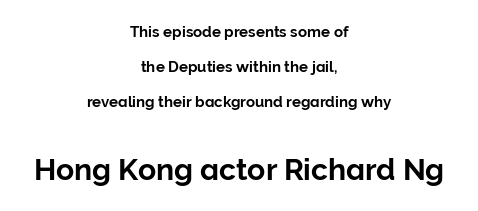
The passage shown begins with its smaller block and ends with its larger one. The font family rendered here belongs to the sans-serif group. Do the characters align in a grid? No, the font is proportional. Nobody touched the tracking dial on this one. A roman cut, with each character standing at attention. Horizontal bands of white between lines are thick stripes.
